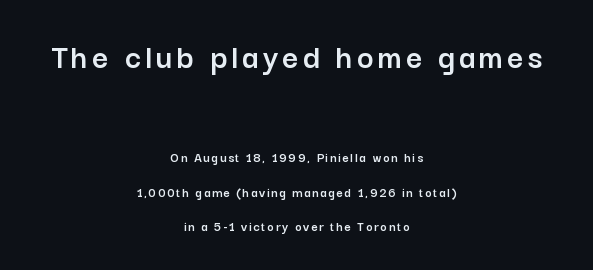
{"serif": "no", "italic": "no", "width": "normal", "stroke_contrast": "low", "x_height": "medium", "monospaced": "no", "underline": "no", "align": "center", "line_spacing": "loose", "line_spacing_ratio": 2.44, "larger_block": "first", "size_ratio": 2.5, "glyph_px": 35}
